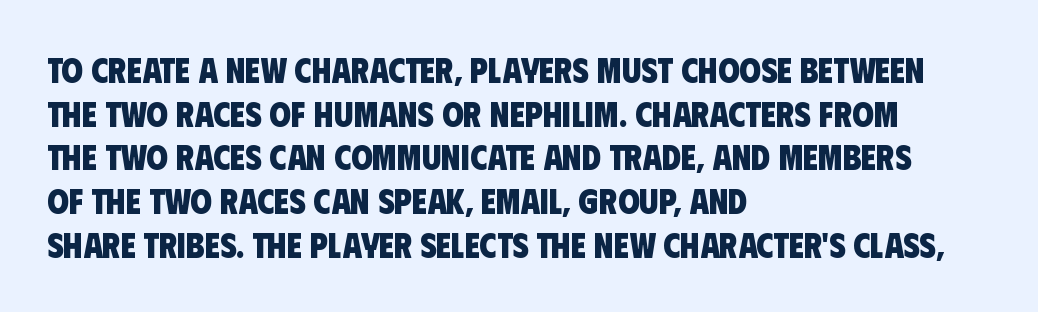
{"serif": "no", "bold": "yes", "weight": "heavy", "width": "condensed", "stroke_contrast": "low", "x_height": "large", "monospaced": "no", "underline": "no", "align": "left", "line_spacing": "normal", "line_spacing_ratio": 1.25, "letter_spacing": "normal", "letter_spacing_em": 0.0, "glyph_px": 35}
